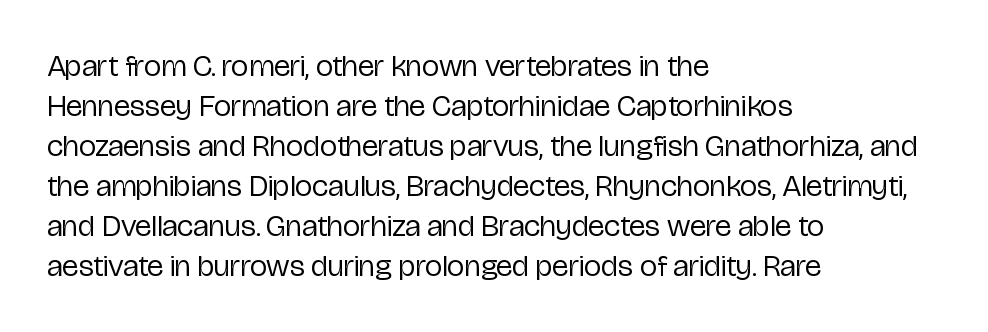
The image shows 31 px regular-weight, condensed sans-serif type, upright; set left-aligned, normal line spacing (1.29x), normal letter spacing, not underlined; low stroke contrast and a medium x-height.
